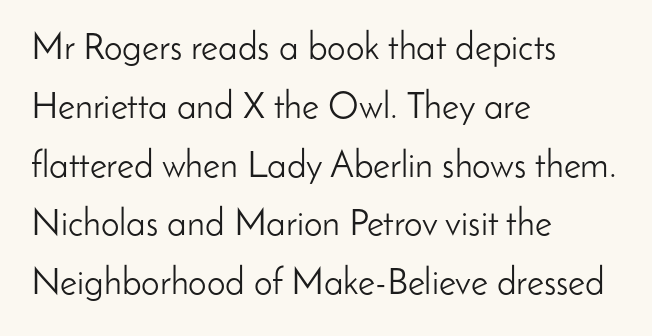
Q: Is the text bold? A: No.
Q: Is the text italic (slanted)? A: No, it is upright.
Q: Is the typeface a serif or a sans-serif typeface? A: Sans-serif.
Q: Is the text underlined? A: No.
Q: How is the paragraph aligned? A: Left-aligned.
Q: Is the spacing between letters normal or unusually wide? A: Normal.
Q: Is the spacing between lines tight, normal or loose? A: Normal.
Q: Width (condensed, normal, or wide)? A: Normal.
Q: Stroke contrast? A: Low.
Q: x-height? A: Small.
Q: Monospaced? A: No.
